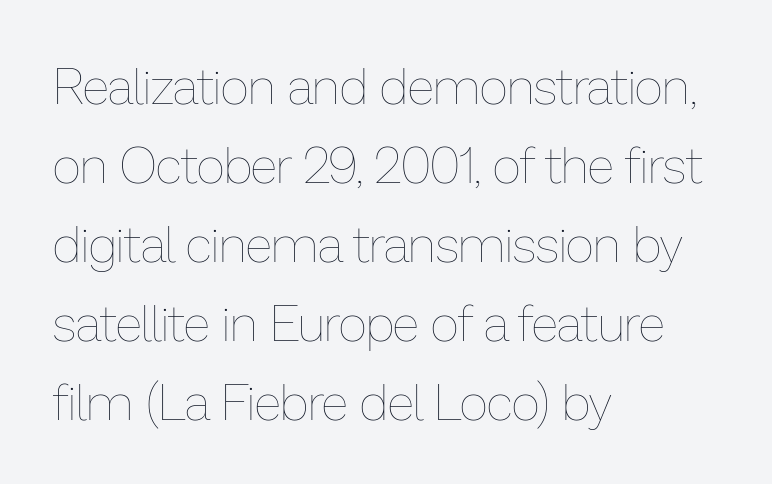
Tall strokes in this sample are plumb rather than angled. Check under the words: just untouched page. You could not count columns in this text — the font is proportionally spaced. Leading: standard.
